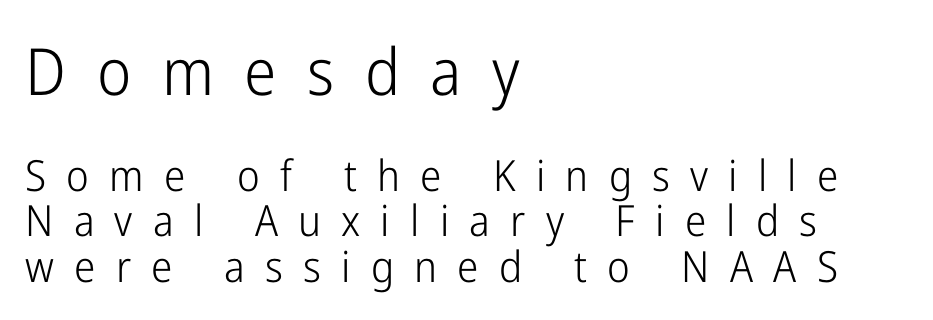
The image shows 65 px light, condensed sans-serif type, upright; set left-aligned, tight line spacing (1.05x), unusually wide letter spacing (+0.47 em), not underlined; the first (top) block is 1.51x larger; low stroke contrast and a medium x-height.
